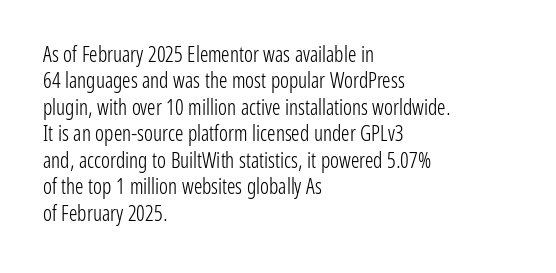
The rendering uses a moderate line-height, typical for paragraphs. Only glyphs here, with clear space below each row. The passage is arranged the way most books set body copy — flush left. Spacing between characters is what you'd get straight out of the box.
